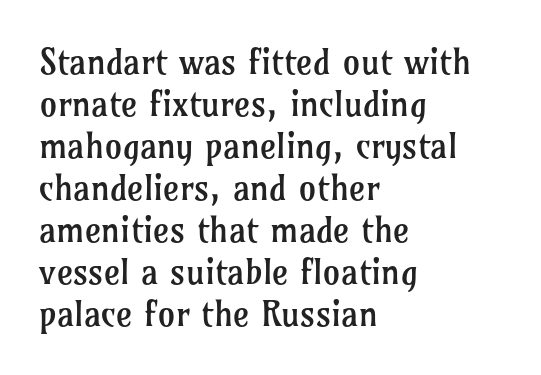
{"serif": "yes", "italic": "no", "bold": "no", "weight": "regular", "width": "normal", "stroke_contrast": "low", "x_height": "medium", "monospaced": "no", "underline": "no", "align": "left", "line_spacing_ratio": 1.2, "letter_spacing": "normal", "letter_spacing_em": 0.0, "glyph_px": 35}
